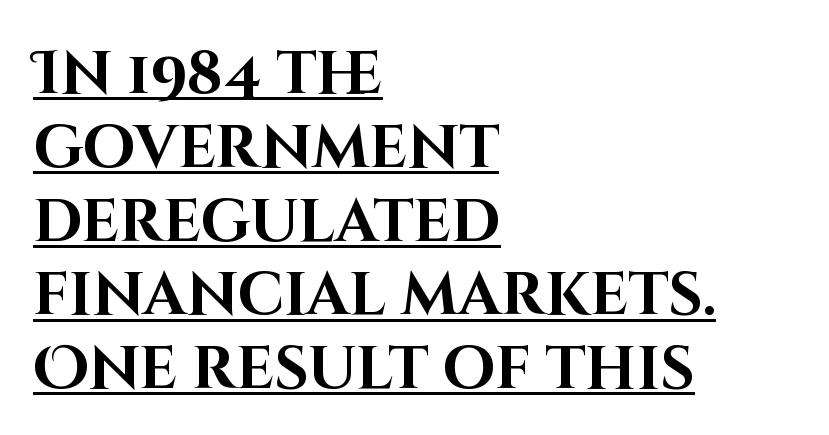
{"serif": "no", "italic": "no", "bold": "yes", "weight": "bold", "width": "normal", "stroke_contrast": "high", "x_height": "large", "monospaced": "no", "underline": "yes", "align": "left", "line_spacing_ratio": 1.23, "letter_spacing": "normal", "letter_spacing_em": 0.0, "glyph_px": 60}
